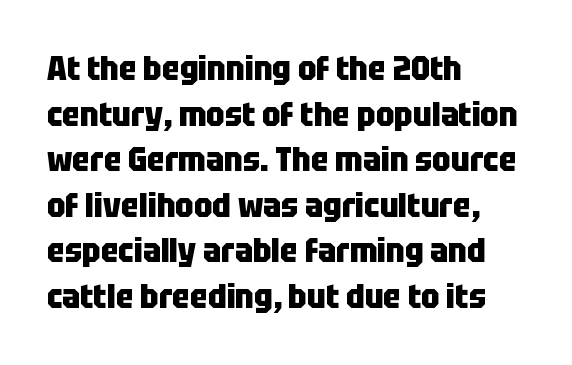
The image shows 33 px heavy, condensed sans-serif type, upright; set left-aligned, normal line spacing (1.38x), normal letter spacing, not underlined; low stroke contrast and a large x-height.
